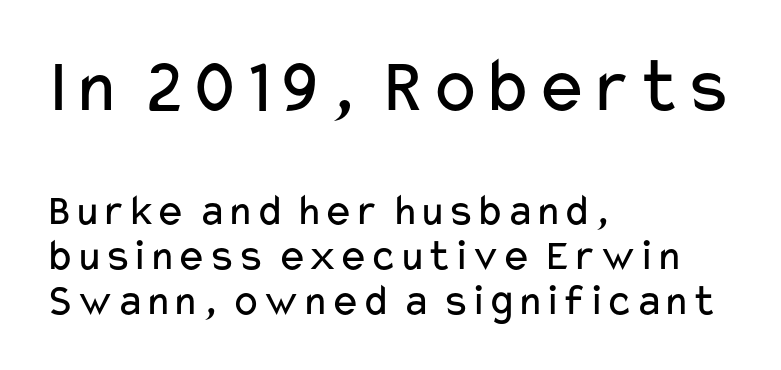
The image shows 79 px regular-weight, wide sans-serif type, upright; set left-aligned, tight line spacing (1.0x), normal letter spacing, not underlined; the first (top) block is 1.76x larger; low stroke contrast and a medium x-height.
